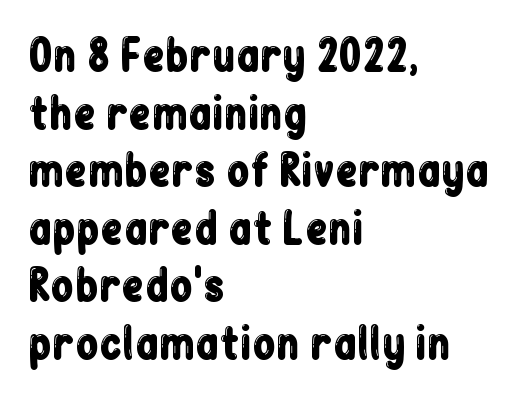
The block of text has a typical density, with ordinary space between rows. Tracking value appears to be zero — textbook default spacing. Serifs: no, the terminals of the letterforms are clean. No word sits above an underline. In terms of posture, this sample is upright.
